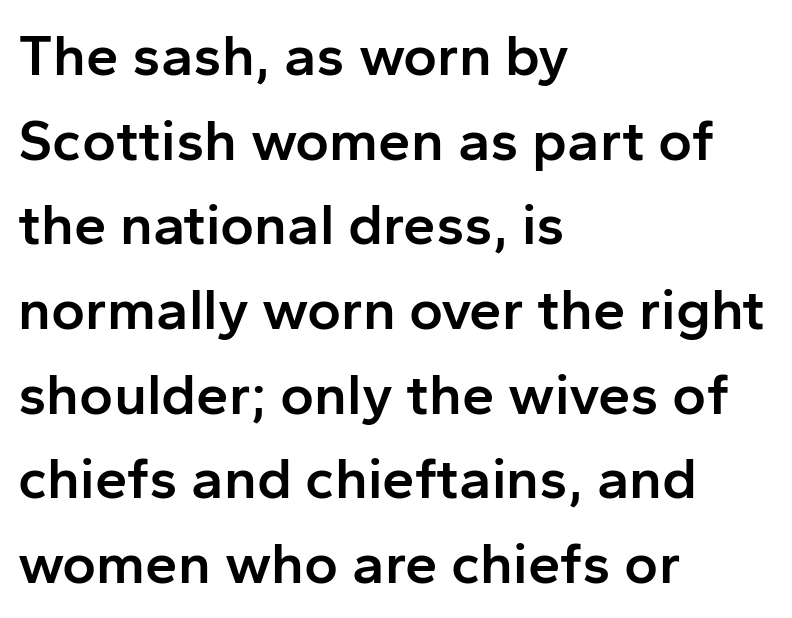
Glyph-to-glyph distance matches everyday printed text. In CSS terms this would be text-align: left. Varying glyph widths throughout — classic text-font behaviour. This is moderately heavy type, rendered in semibold.
